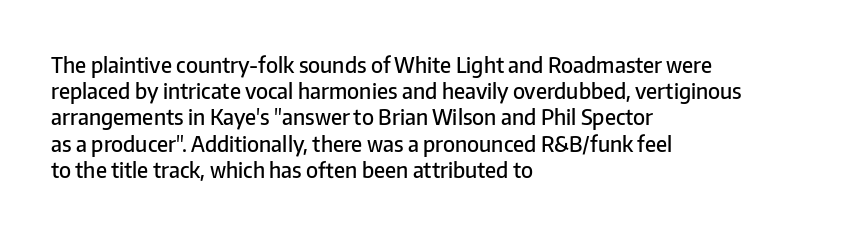
{"italic": "no", "bold": "semi", "underline": "no", "align": "left", "line_spacing": "normal", "line_spacing_ratio": 1.25, "letter_spacing": "normal", "letter_spacing_em": 0.0, "glyph_px": 21}
